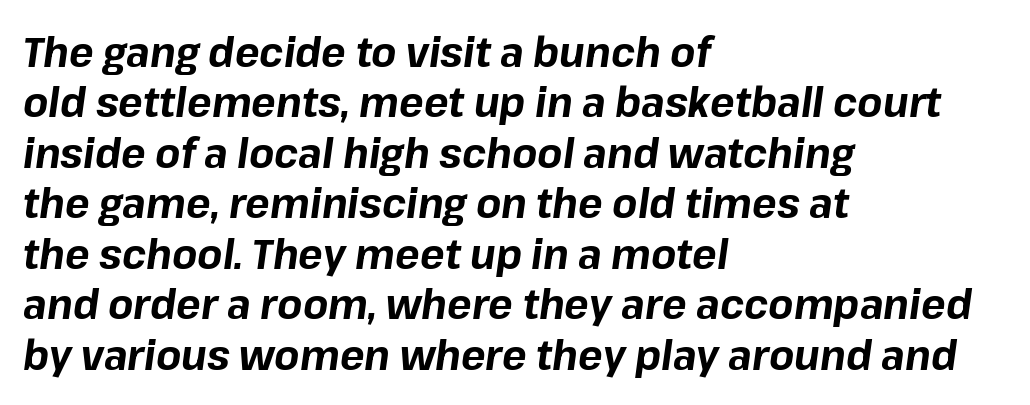
The image shows 41 px bold type, italic (leaning right); set left-aligned, line spacing 1.23x, normal letter spacing, not underlined; low stroke contrast and a medium x-height.
